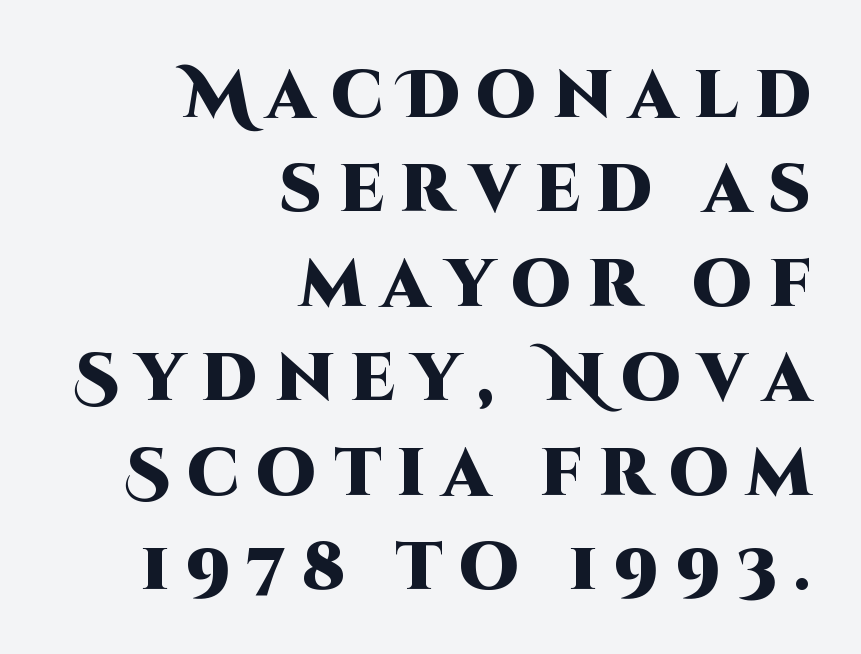
The image shows 67 px heavy sans-serif type, upright; set right-aligned, normal line spacing (1.41x), unusually wide letter spacing (+0.25 em), not underlined; high stroke contrast and a large x-height.
